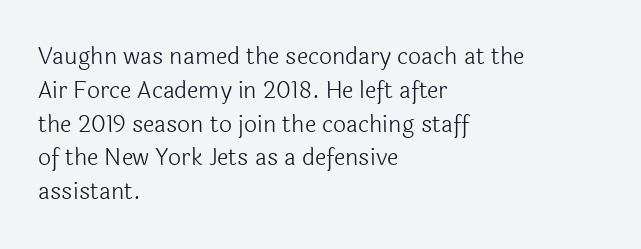
Q: Is the text bold? A: No.
Q: Is the text italic (slanted)? A: No, it is upright.
Q: Is the text underlined? A: No.
Q: How is the paragraph aligned? A: Left-aligned.
Q: Is the spacing between letters normal or unusually wide? A: Normal.
Q: Is the spacing between lines tight, normal or loose? A: Normal.
